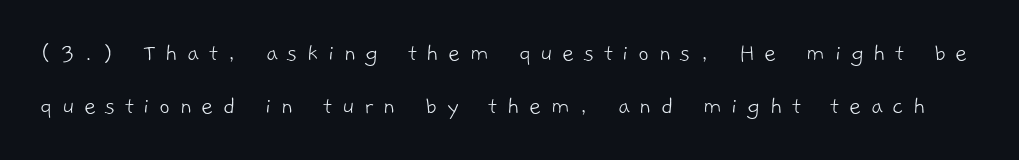
The image shows 26 px text type; set loose line spacing (2.02x), unusually wide letter spacing (+0.36 em), not underlined.
